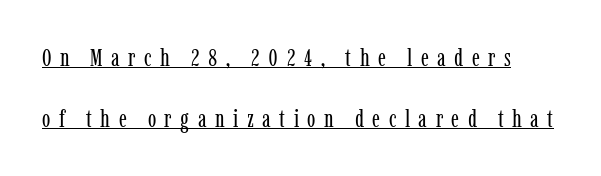
Q: Is the text bold? A: No.
Q: Is the text italic (slanted)? A: No, it is upright.
Q: Is the text underlined? A: Yes.
Q: Is the spacing between letters normal or unusually wide? A: Unusually wide.
Q: Is the spacing between lines tight, normal or loose? A: Loose.
